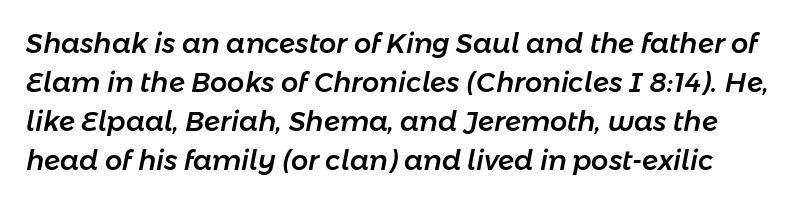
Q: Is the text italic (slanted)? A: Yes, it leans right by about 11 degrees.
Q: Is the text underlined? A: No.
Q: Is the spacing between letters normal or unusually wide? A: Normal.
Q: Is the spacing between lines tight, normal or loose? A: Normal.
